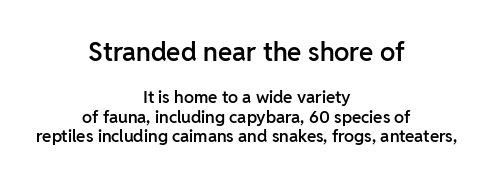
Q: Is the text bold? A: Semi-bold.
Q: Is the text italic (slanted)? A: No, it is upright.
Q: Is the text underlined? A: No.
Q: How is the paragraph aligned? A: Centered.
Q: Is the spacing between letters normal or unusually wide? A: Normal.
Q: Which block of text is set in a larger size, the first (top) or the second (bottom)? A: The first (top) one.
